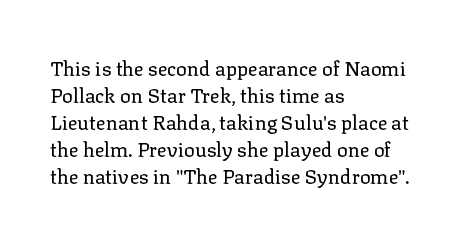
This sample uses an upright cut, with every glyph sitting square on the baseline. Reading down the column, the eye jumps a familiar distance to each next line. The horizontal fit of the characters is conventional and even. This is not heavy type; no bold has been used.
